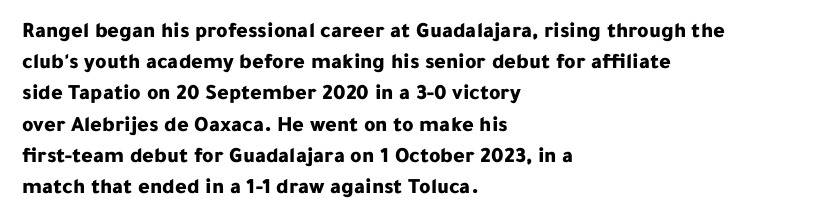
Q: Is the text bold? A: Yes.
Q: Is the text italic (slanted)? A: No, it is upright.
Q: Is the text underlined? A: No.
Q: How is the paragraph aligned? A: Left-aligned.
Q: Is the spacing between letters normal or unusually wide? A: Normal.
Q: Is the spacing between lines tight, normal or loose? A: Normal.
